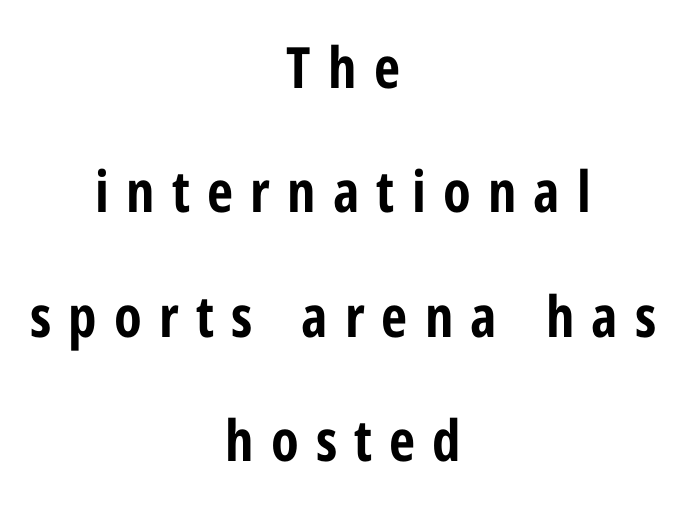
Q: Is the text bold? A: Yes.
Q: Is the text italic (slanted)? A: No, it is upright.
Q: Is the typeface a serif or a sans-serif typeface? A: Sans-serif.
Q: Is the text underlined? A: No.
Q: How is the paragraph aligned? A: Centered.
Q: Is the spacing between letters normal or unusually wide? A: Unusually wide.
Q: Is the spacing between lines tight, normal or loose? A: Loose.
Q: Width (condensed, normal, or wide)? A: Condensed.
Q: Stroke contrast? A: Low.
Q: x-height? A: Medium.
Q: Monospaced? A: No.
